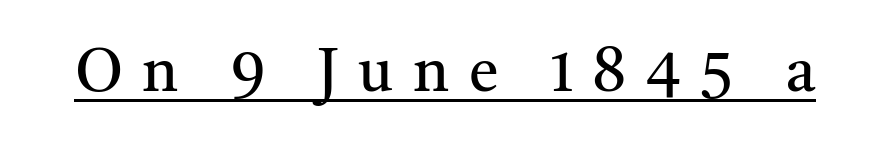
The image shows 60 px regular-weight serif type, upright; set unusually wide letter spacing (+0.33 em), underlined; medium stroke contrast and a medium x-height.
